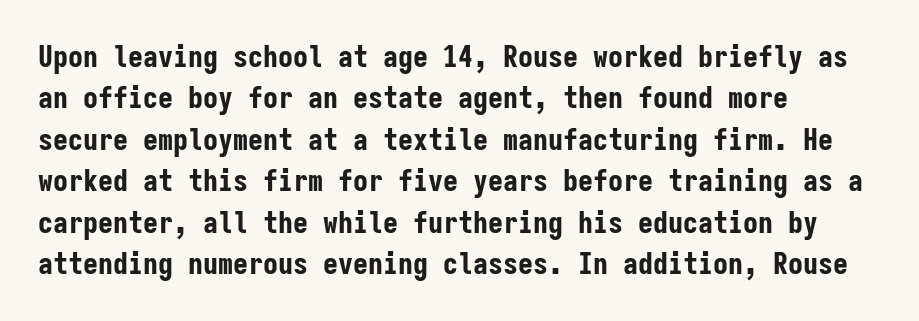
Q: Is the text bold? A: Yes.
Q: Is the text italic (slanted)? A: No, it is upright.
Q: Is the typeface a serif or a sans-serif typeface? A: Sans-serif.
Q: Is the text underlined? A: No.
Q: How is the paragraph aligned? A: Left-aligned.
Q: Is the spacing between letters normal or unusually wide? A: Normal.
Q: Is the spacing between lines tight, normal or loose? A: Normal.
Q: Width (condensed, normal, or wide)? A: Condensed.
Q: Stroke contrast? A: Low.
Q: x-height? A: Medium.
Q: Monospaced? A: Yes.
